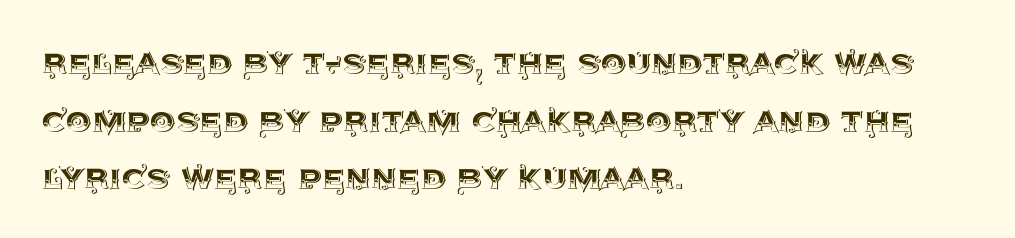
{"italic": "no", "width": "normal", "x_height": "large", "monospaced": "no", "underline": "no", "align": "left", "line_spacing": "normal", "line_spacing_ratio": 1.44, "letter_spacing": "normal", "letter_spacing_em": 0.0, "glyph_px": 40}
